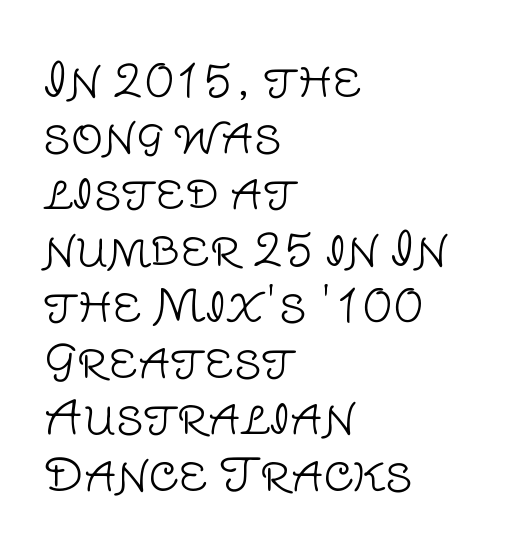
{"serif": "no", "bold": "no", "weight": "light", "width": "normal", "stroke_contrast": "low", "x_height": "large", "monospaced": "no", "underline": "no", "align": "left", "line_spacing": "normal", "line_spacing_ratio": 1.25, "letter_spacing": "normal", "letter_spacing_em": 0.0, "glyph_px": 45}
